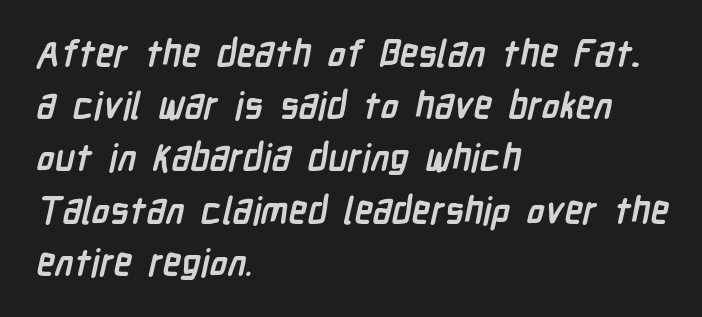
Here the designer chose a conventional face with non-uniform glyph widths. Typographically, this falls in the sans-serif category. Short note: letters normally spaced. Every letter is thick-stroked: bold, no question.
